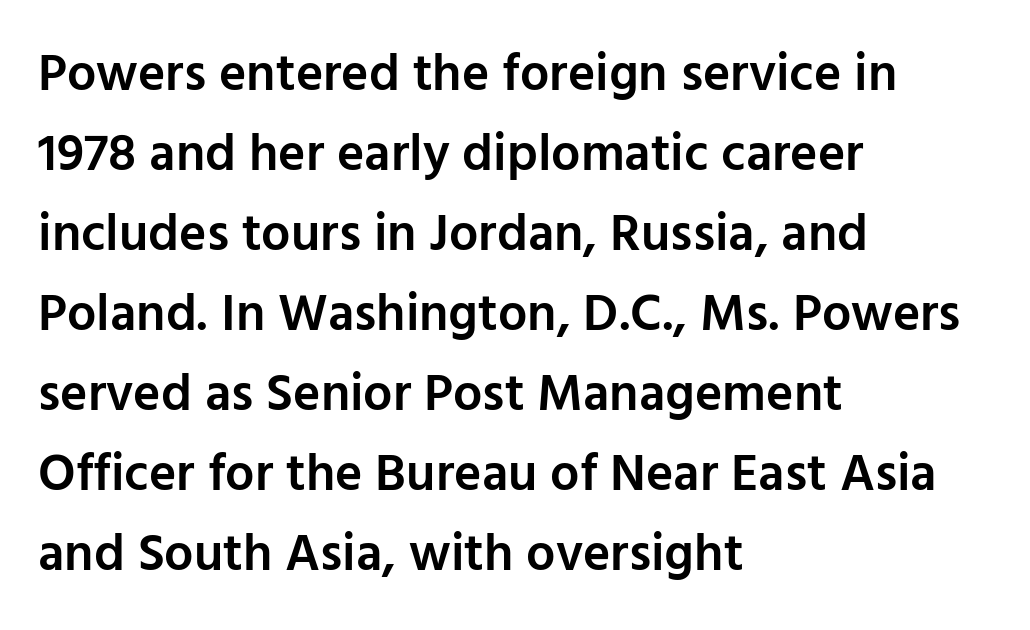
The image shows 52 px semibold sans-serif type, upright; set left-aligned, normal line spacing (1.54x), normal letter spacing, not underlined; low stroke contrast and a medium x-height.
